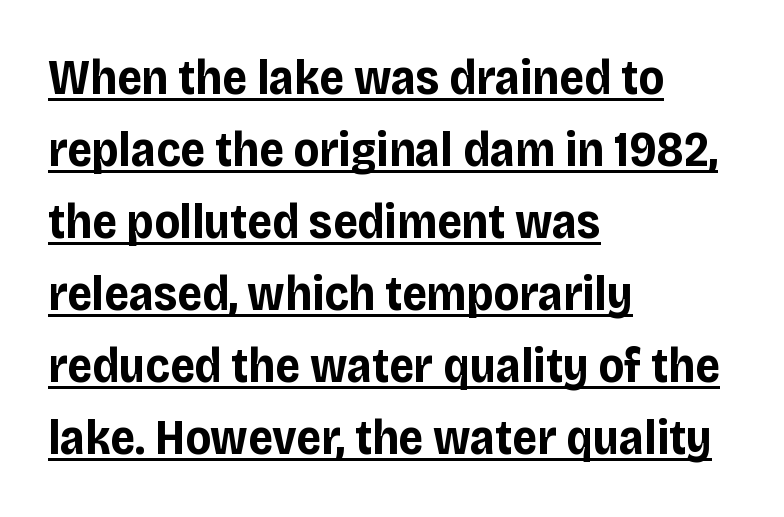
{"serif": "no", "italic": "no", "bold": "yes", "weight": "bold", "width": "normal", "stroke_contrast": "low", "x_height": "large", "monospaced": "no", "underline": "yes", "align": "left", "line_spacing": "normal", "line_spacing_ratio": 1.47, "letter_spacing": "normal", "letter_spacing_em": 0.0, "glyph_px": 49}
